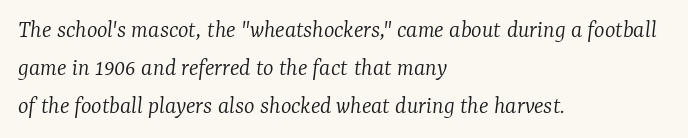
{"italic": "yes", "lean": "right", "slant_degrees": 7, "bold": "no", "underline": "no", "align": "left", "line_spacing": "normal", "line_spacing_ratio": 1.52, "letter_spacing": "normal", "letter_spacing_em": 0.0, "glyph_px": 25}
